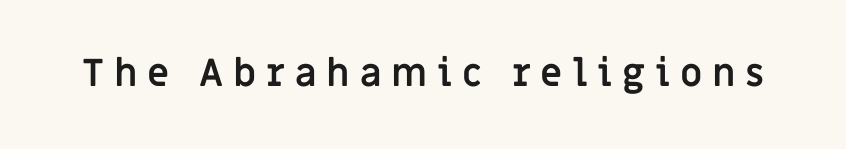
These lines are rendered in a variable-pitch font. Is the type bold? Yes — the strokes are clearly thick and heavy. You can tell it's not italic because the verticals are truly vertical. To sum up the face: it is a sans, with no serifs. Characters follow at a spacing far wider than the type designer built in.
